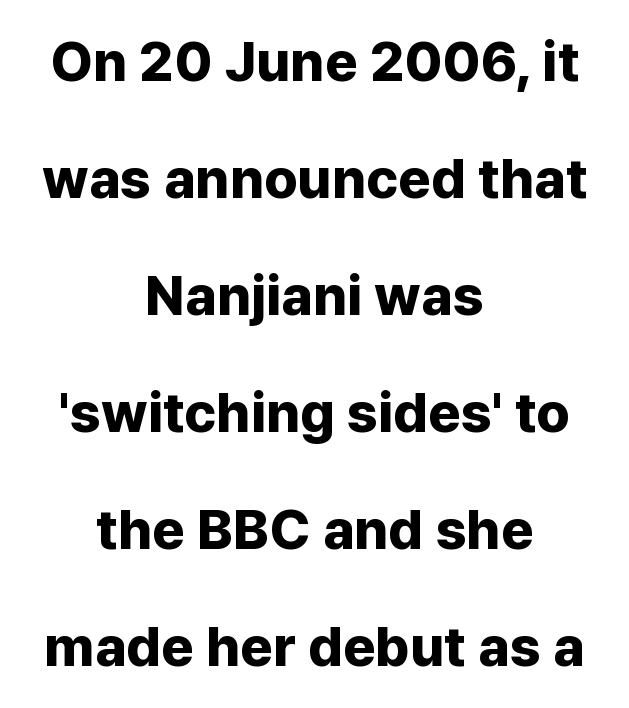
Interline gaps are noticeably wide in this sample. You can tell it's not italic because the verticals are truly vertical. A full-strength bold gives these letters their thick strokes. Neither beginnings nor endings align; midpoints do. The strip under each line holds only bare page.
